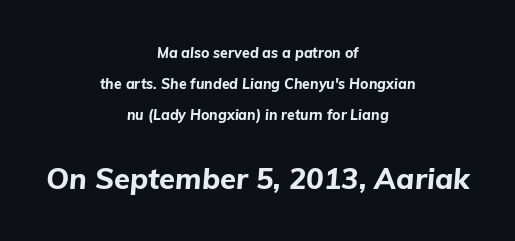
The image shows 29 px bold type, italic (leaning right); set centered, loose line spacing (2.22x), normal letter spacing, not underlined; the second (bottom) block is 2.07x larger; low stroke contrast and a medium x-height.
